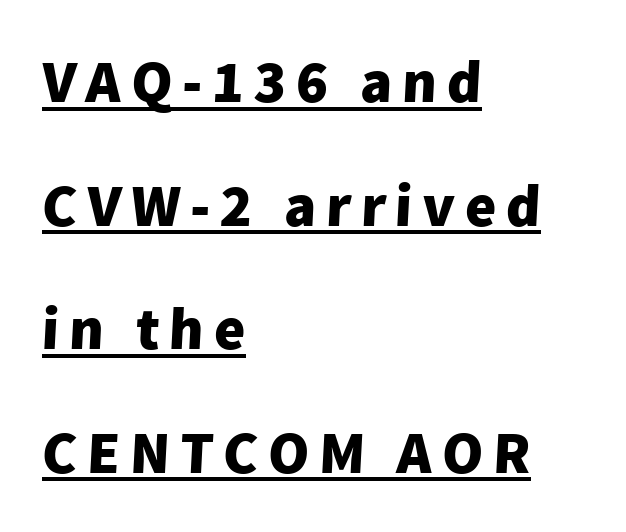
{"serif": "no", "bold": "yes", "weight": "heavy", "width": "normal", "stroke_contrast": "low", "x_height": "medium", "monospaced": "no", "underline": "yes", "align": "left", "line_spacing": "loose", "line_spacing_ratio": 2.06, "glyph_px": 60}
